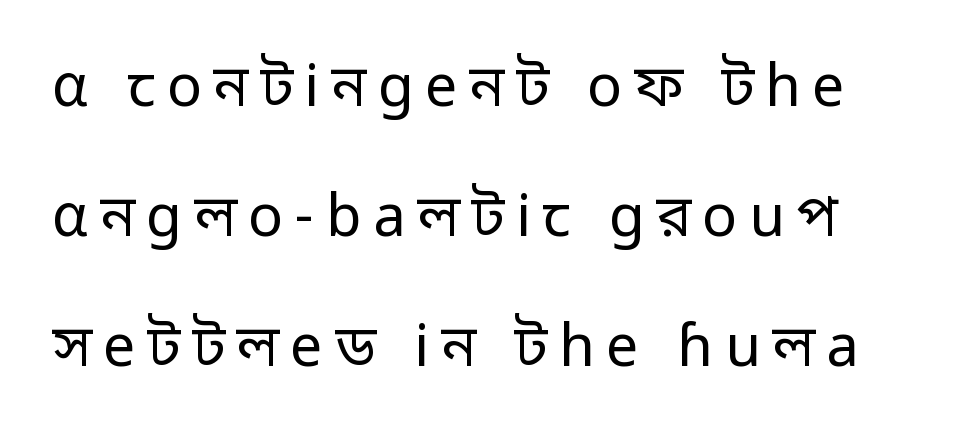
Serifs: no, the terminals of the letterforms are clean. It's the straight-up-and-down kind of type. Lines of text with bare space underneath. The letters look calm and open, with moderate or lighter stems. Spacing between characters has been opened up far beyond the box default. Is this a fixed-width face? No — the glyphs have proportional, varying widths.
